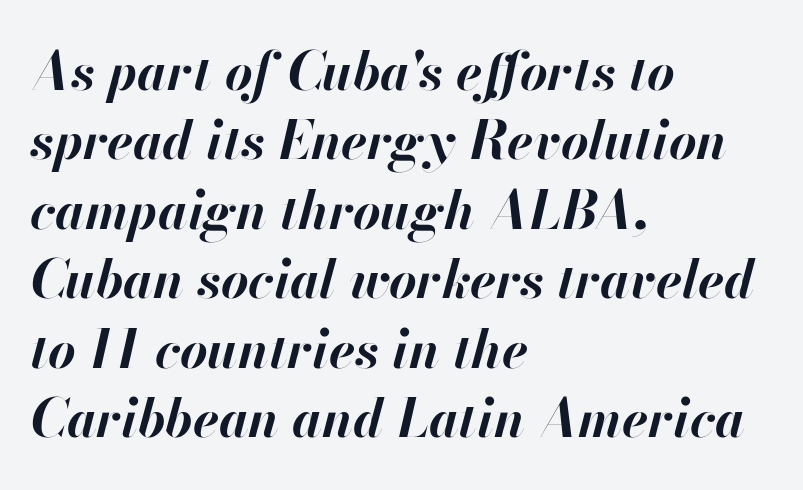
The image shows 53 px bold type, italic (leaning right); set left-aligned, normal line spacing (1.31x), normal letter spacing, not underlined; high stroke contrast and a small x-height.
